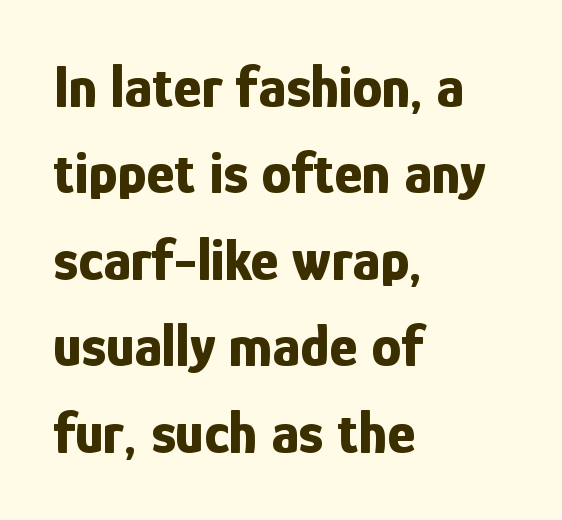
Q: Is the text bold? A: Yes.
Q: Is the text italic (slanted)? A: No, it is upright.
Q: Is the typeface a serif or a sans-serif typeface? A: Sans-serif.
Q: Is the text underlined? A: No.
Q: How is the paragraph aligned? A: Left-aligned.
Q: Is the spacing between letters normal or unusually wide? A: Normal.
Q: Is the spacing between lines tight, normal or loose? A: Normal.
Q: Width (condensed, normal, or wide)? A: Condensed.
Q: Stroke contrast? A: Low.
Q: x-height? A: Medium.
Q: Monospaced? A: No.
